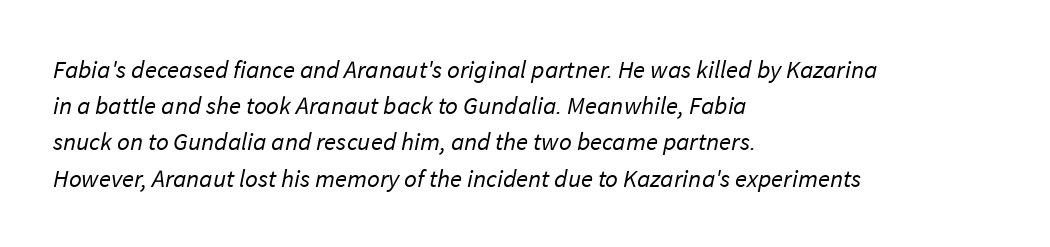
Q: Is the text bold? A: No.
Q: Is the text underlined? A: No.
Q: How is the paragraph aligned? A: Left-aligned.
Q: Is the spacing between letters normal or unusually wide? A: Normal.
Q: Is the spacing between lines tight, normal or loose? A: Normal.
